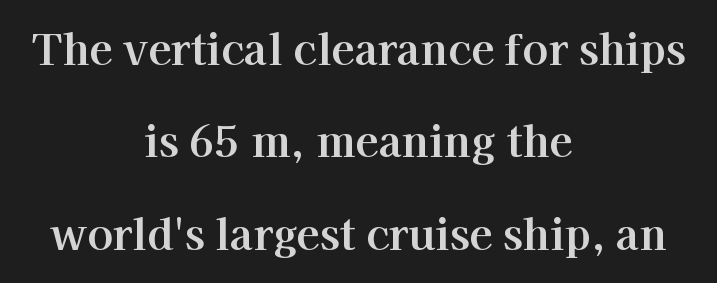
The image shows 43 px serif type, upright; set centered, loose line spacing (2.15x), normal letter spacing, not underlined; high stroke contrast and a medium x-height.
